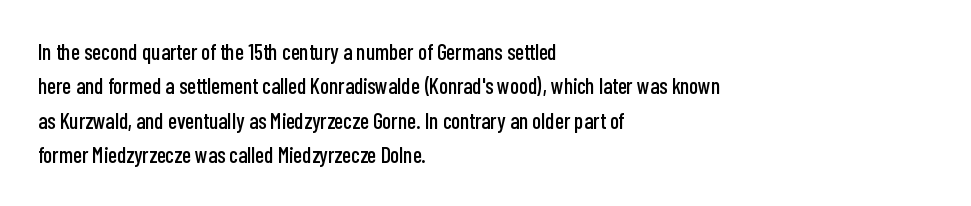
The image shows 22 px text type, upright; set left-aligned, normal line spacing (1.56x), normal letter spacing, not underlined.
